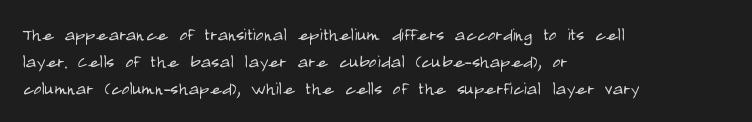
The image shows 22 px text type, upright; set left-aligned, line spacing 1.23x, normal letter spacing, not underlined.
